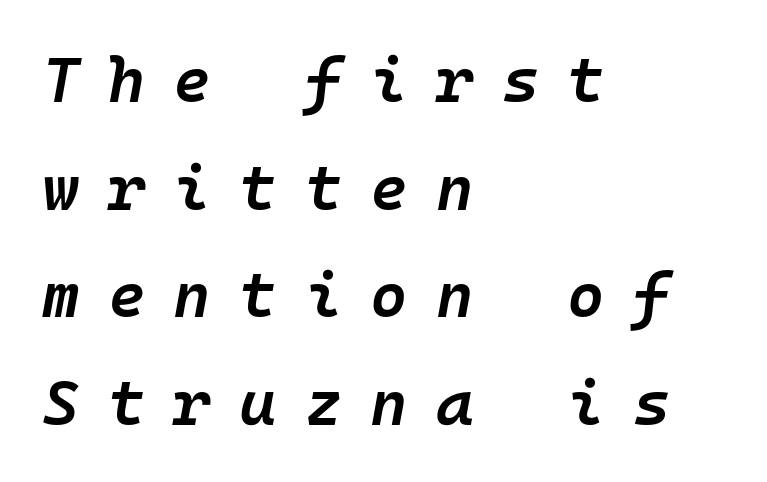
{"italic": "yes", "lean": "right", "slant_degrees": 10, "bold": "semi", "weight": "semibold", "width": "normal", "stroke_contrast": "low", "x_height": "medium", "monospaced": "yes", "underline": "no", "align": "left", "line_spacing": "normal", "line_spacing_ratio": 1.68, "letter_spacing": "wide", "letter_spacing_em": 0.44, "glyph_px": 64}
